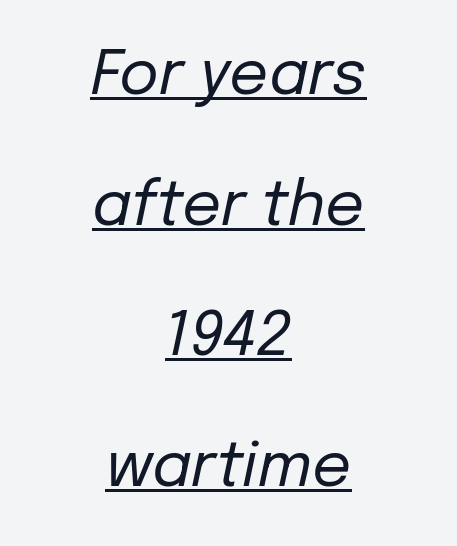
The image shows 61 px regular-weight type, italic (leaning right); set centered, loose line spacing (2.14x), normal letter spacing, underlined; low stroke contrast and a medium x-height.
